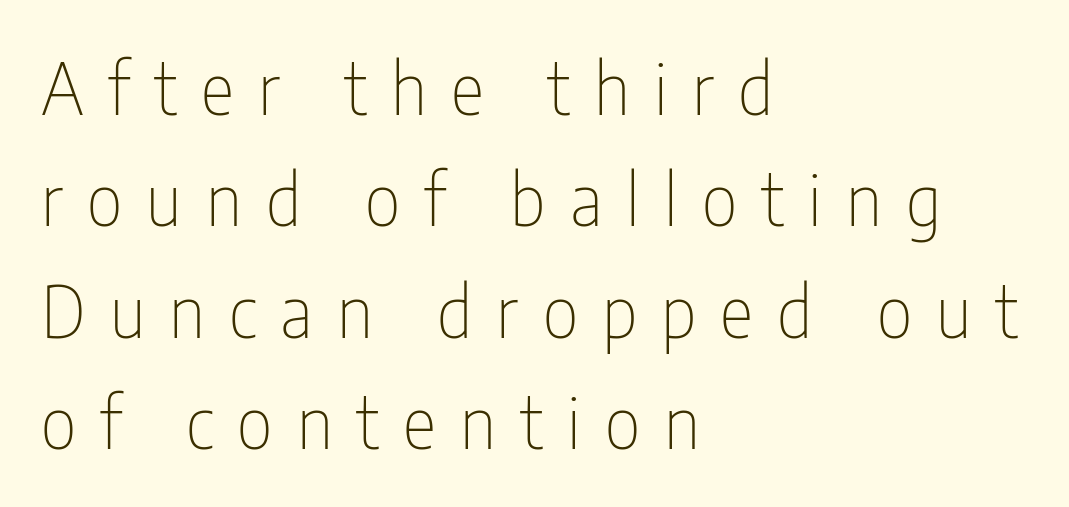
Q: Is the text bold? A: No.
Q: Is the text italic (slanted)? A: No, it is upright.
Q: Is the typeface a serif or a sans-serif typeface? A: Sans-serif.
Q: Is the text underlined? A: No.
Q: How is the paragraph aligned? A: Left-aligned.
Q: Is the spacing between letters normal or unusually wide? A: Unusually wide.
Q: Is the spacing between lines tight, normal or loose? A: Normal.
Q: Width (condensed, normal, or wide)? A: Condensed.
Q: Stroke contrast? A: Low.
Q: x-height? A: Medium.
Q: Monospaced? A: No.
